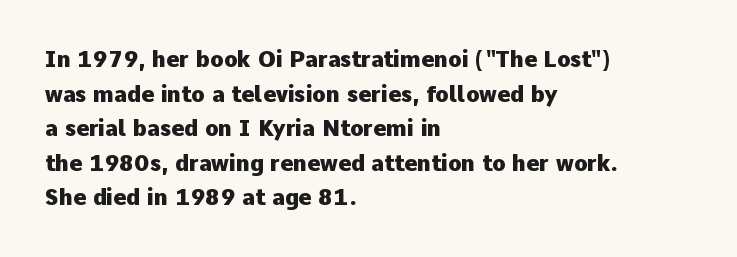
The image shows 22 px bold type, upright; set left-aligned, normal line spacing (1.57x), normal letter spacing, not underlined.
